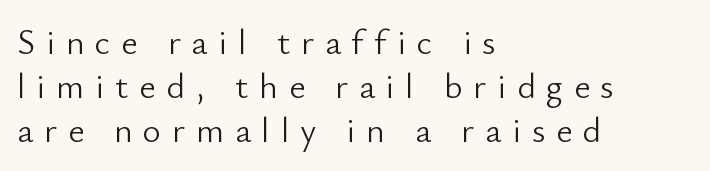
Q: Is the text bold? A: No.
Q: Is the text italic (slanted)? A: No, it is upright.
Q: Is the typeface a serif or a sans-serif typeface? A: Sans-serif.
Q: Is the text underlined? A: No.
Q: How is the paragraph aligned? A: Left-aligned.
Q: Is the spacing between letters normal or unusually wide? A: Unusually wide.
Q: Is the spacing between lines tight, normal or loose? A: Normal.
Q: Width (condensed, normal, or wide)? A: Normal.
Q: Stroke contrast? A: Low.
Q: x-height? A: Small.
Q: Monospaced? A: No.
